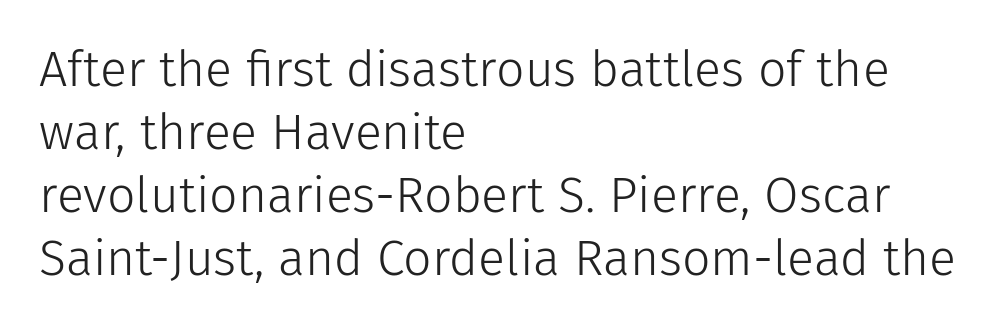
Q: Is the text bold? A: No.
Q: Is the text italic (slanted)? A: No, it is upright.
Q: Is the typeface a serif or a sans-serif typeface? A: Sans-serif.
Q: Is the text underlined? A: No.
Q: How is the paragraph aligned? A: Left-aligned.
Q: Is the spacing between letters normal or unusually wide? A: Normal.
Q: Is the spacing between lines tight, normal or loose? A: Normal.
Q: Width (condensed, normal, or wide)? A: Normal.
Q: Stroke contrast? A: Low.
Q: x-height? A: Medium.
Q: Monospaced? A: No.
